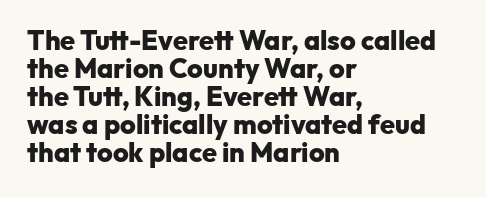
{"italic": "no", "bold": "yes", "underline": "no", "align": "left", "line_spacing": "tight", "line_spacing_ratio": 1.04, "letter_spacing": "normal", "letter_spacing_em": 0.0, "glyph_px": 27}
